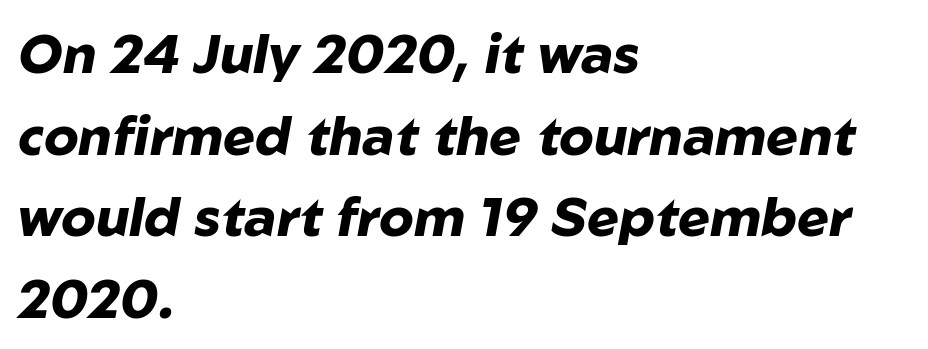
Does the copy run flush right? No — it runs flush left. Does the lettering tilt? It does — this is italic. No word sits above an underline. Strong, thick strokes mark this as bold type. The gaps between neighbouring characters are ordinary and unremarkable. Leading: standard.
